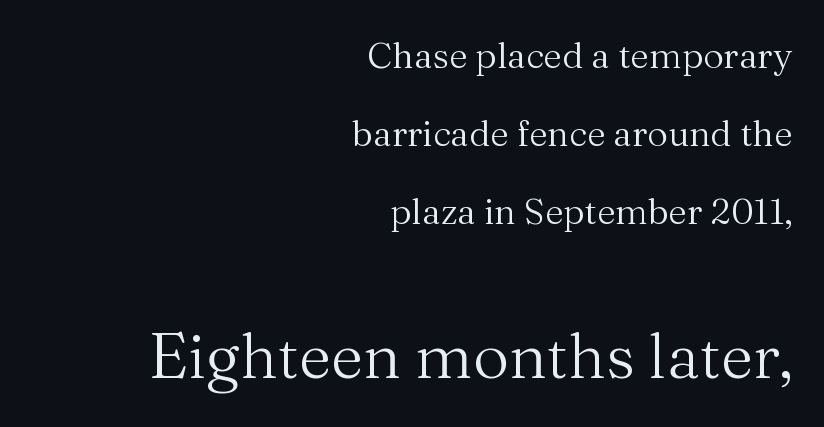
Q: Is the text bold? A: No.
Q: Is the text italic (slanted)? A: No, it is upright.
Q: Is the typeface a serif or a sans-serif typeface? A: Serif.
Q: Is the text underlined? A: No.
Q: How is the paragraph aligned? A: Right-aligned.
Q: Is the spacing between letters normal or unusually wide? A: Normal.
Q: Is the spacing between lines tight, normal or loose? A: Loose.
Q: Which block of text is set in a larger size, the first (top) or the second (bottom)? A: The second (bottom) one.
Q: Width (condensed, normal, or wide)? A: Normal.
Q: Stroke contrast? A: Medium.
Q: x-height? A: Medium.
Q: Monospaced? A: No.
